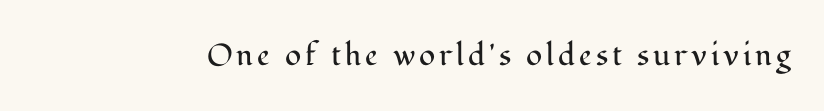
Q: Is the text bold? A: No.
Q: Is the text italic (slanted)? A: No, it is upright.
Q: Is the typeface a serif or a sans-serif typeface? A: Serif.
Q: Is the text underlined? A: No.
Q: Width (condensed, normal, or wide)? A: Normal.
Q: Stroke contrast? A: Medium.
Q: x-height? A: Medium.
Q: Monospaced? A: No.
